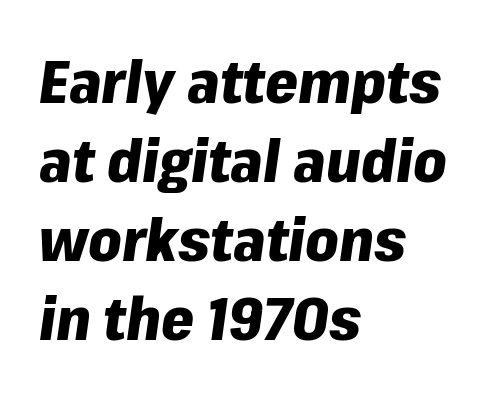
{"italic": "yes", "lean": "right", "slant_degrees": 8, "bold": "yes", "weight": "heavy", "width": "normal", "stroke_contrast": "low", "x_height": "medium", "monospaced": "no", "underline": "no", "align": "left", "line_spacing": "normal", "line_spacing_ratio": 1.34, "letter_spacing": "normal", "letter_spacing_em": 0.0, "glyph_px": 59}
